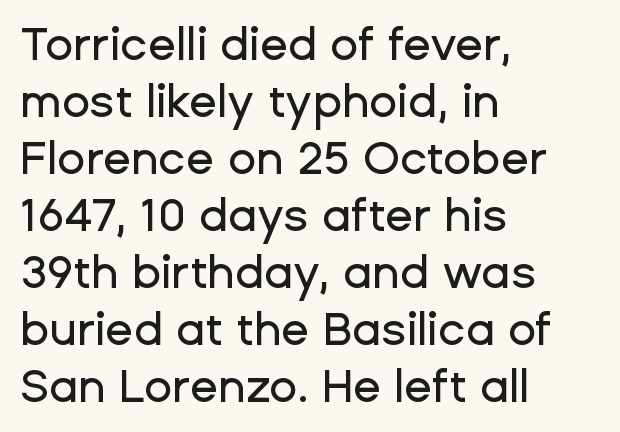
{"serif": "no", "italic": "no", "width": "normal", "stroke_contrast": "low", "x_height": "medium", "monospaced": "no", "underline": "no", "align": "left", "line_spacing_ratio": 1.24, "letter_spacing": "normal", "letter_spacing_em": 0.0, "glyph_px": 46}
